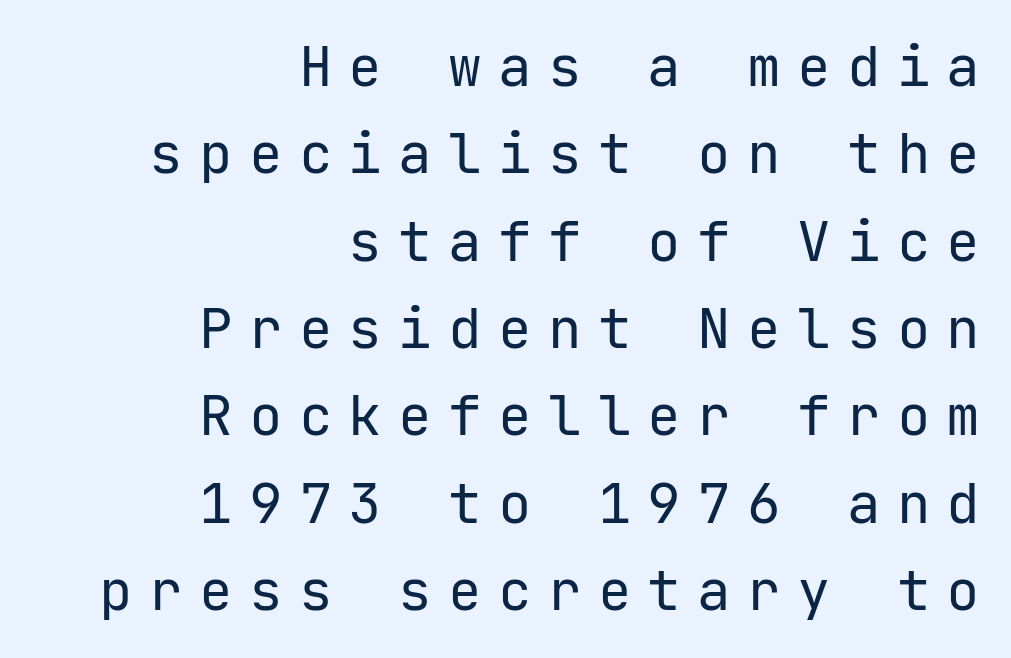
Q: Is the text bold? A: No.
Q: Is the text italic (slanted)? A: No, it is upright.
Q: Is the typeface a serif or a sans-serif typeface? A: Sans-serif.
Q: Is the text underlined? A: No.
Q: How is the paragraph aligned? A: Right-aligned.
Q: Is the spacing between letters normal or unusually wide? A: Unusually wide.
Q: Is the spacing between lines tight, normal or loose? A: Normal.
Q: Width (condensed, normal, or wide)? A: Normal.
Q: Stroke contrast? A: Low.
Q: x-height? A: Medium.
Q: Monospaced? A: Yes.
